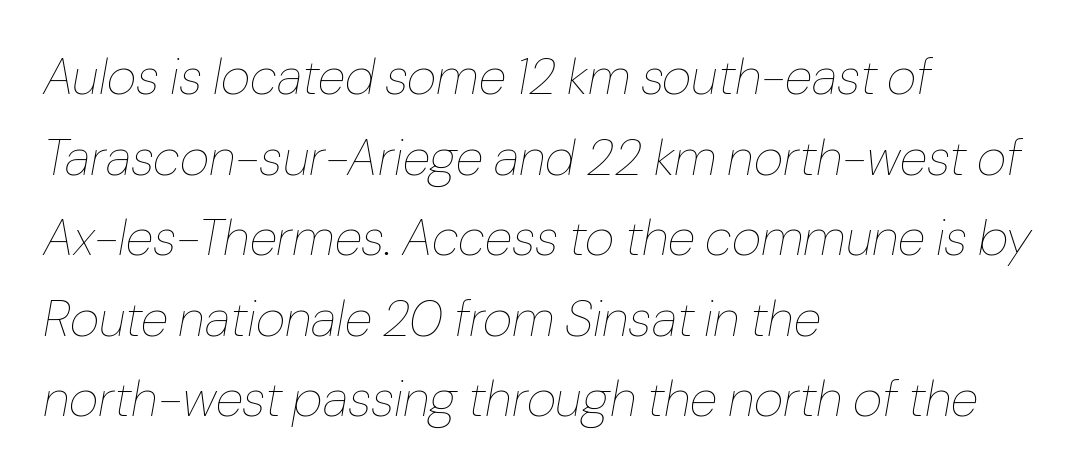
One-word summary of the alignment: left. Proportional: the letters do not fall into vertical columns. The passage shown stacks its lines at a standard gap. Italic? Definitely — the glyphs are oblique. The strip under each line holds only bare page. The characters are drawn with everyday or finer stroke widths.
